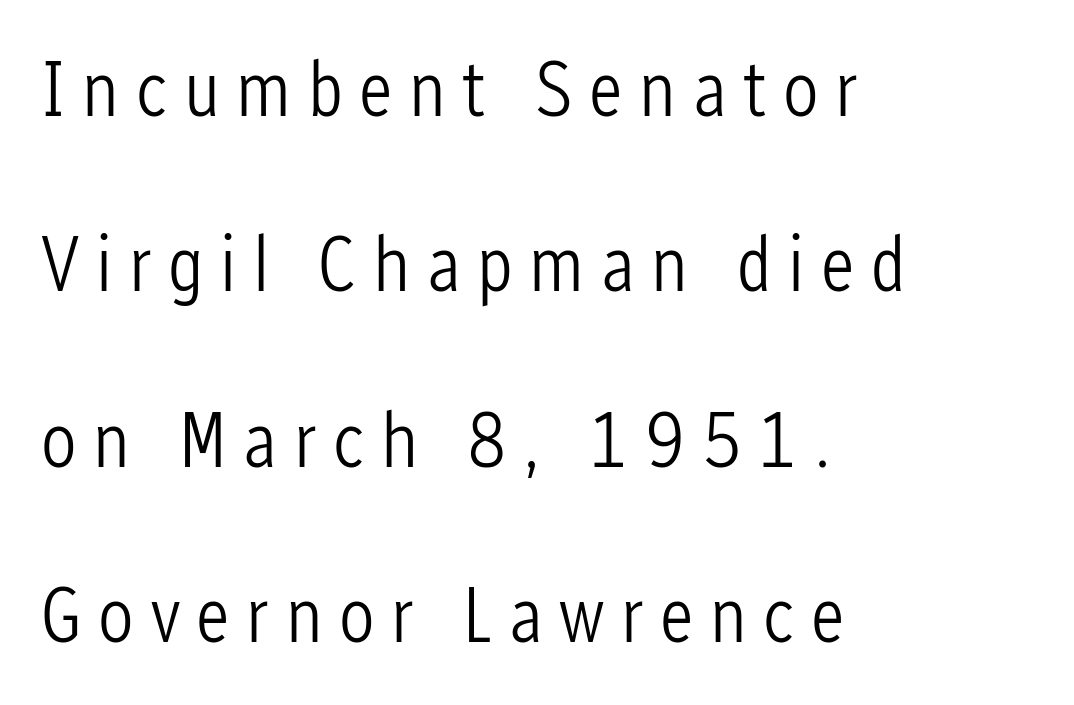
{"serif": "no", "italic": "no", "bold": "no", "weight": "light", "width": "condensed", "stroke_contrast": "low", "x_height": "medium", "monospaced": "no", "underline": "no", "align": "left", "line_spacing": "loose", "line_spacing_ratio": 2.22, "letter_spacing": "wide", "letter_spacing_em": 0.21, "glyph_px": 79}
